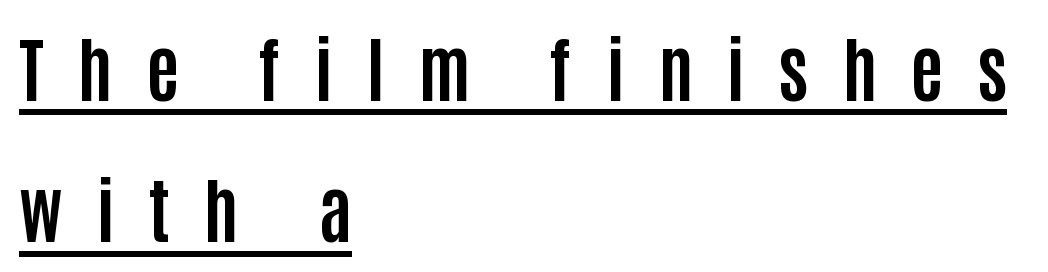
The image shows 71 px bold, condensed sans-serif type, upright; set left-aligned, loose line spacing (1.99x), unusually wide letter spacing (+0.47 em), underlined; low stroke contrast and a large x-height.
